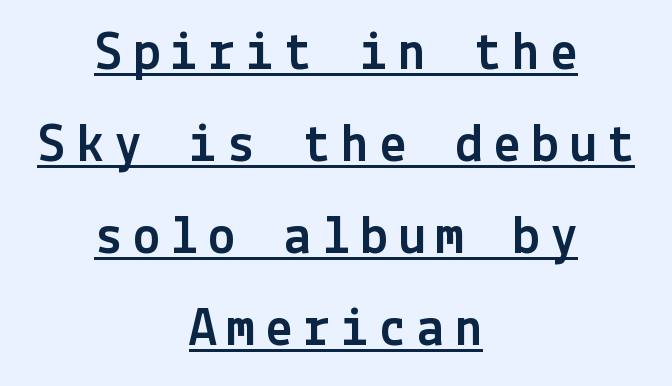
{"serif": "no", "italic": "no", "width": "normal", "x_height": "medium", "underline": "yes", "align": "center", "line_spacing": "normal", "line_spacing_ratio": 1.67, "glyph_px": 55}
